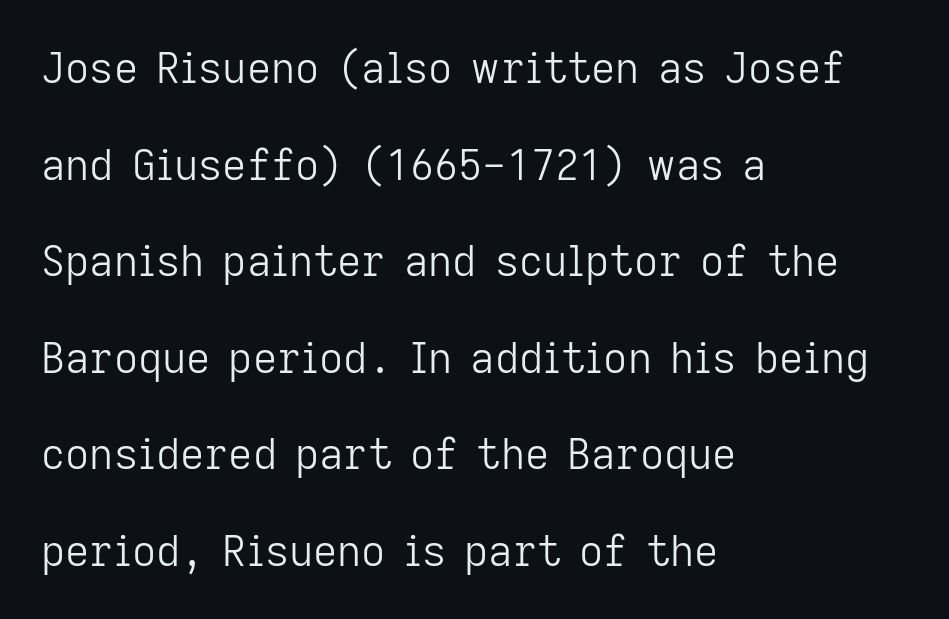
Q: Is the text bold? A: No.
Q: Is the text italic (slanted)? A: No, it is upright.
Q: Is the typeface a serif or a sans-serif typeface? A: Sans-serif.
Q: Is the text underlined? A: No.
Q: How is the paragraph aligned? A: Left-aligned.
Q: Is the spacing between letters normal or unusually wide? A: Normal.
Q: Is the spacing between lines tight, normal or loose? A: Loose.
Q: Width (condensed, normal, or wide)? A: Normal.
Q: Stroke contrast? A: Low.
Q: x-height? A: Medium.
Q: Monospaced? A: No.
